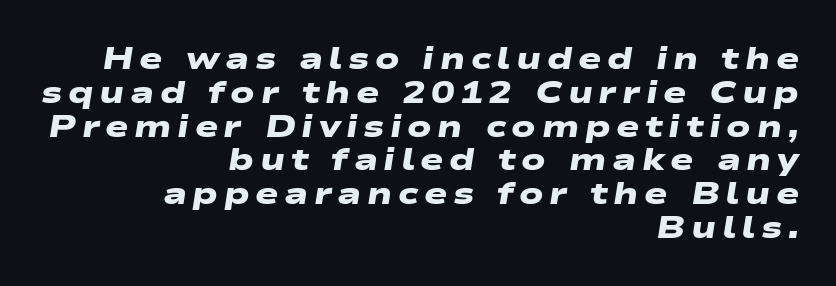
A typesetter would call this proportional, since set widths differ per character. The lines are quadded right. Set as a true bold cut, around the 700 mark. Quick note: underline off. To sum up the face: it is a sans, with no serifs. Leading: reduced.
